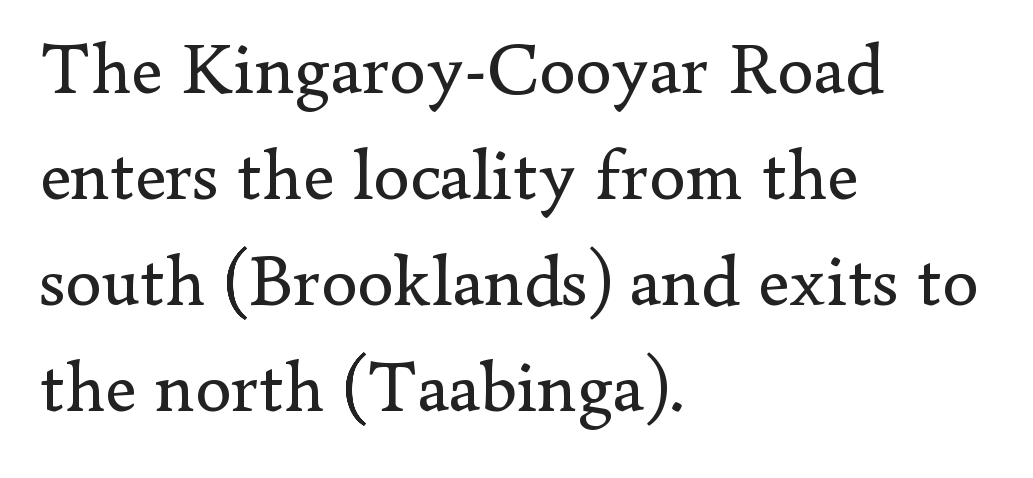
{"serif": "yes", "italic": "no", "bold": "no", "weight": "regular", "width": "normal", "stroke_contrast": "low", "x_height": "small", "monospaced": "no", "underline": "no", "align": "left", "line_spacing": "normal", "line_spacing_ratio": 1.45, "letter_spacing": "normal", "letter_spacing_em": 0.0, "glyph_px": 73}
